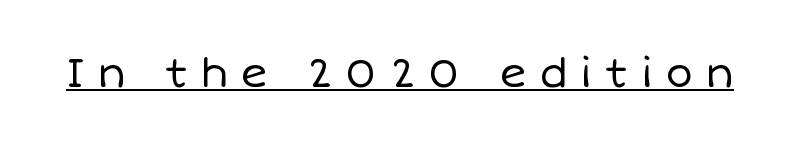
{"italic": "no", "bold": "no", "weight": "regular", "width": "normal", "stroke_contrast": "low", "x_height": "large", "monospaced": "no", "underline": "yes", "letter_spacing": "wide", "letter_spacing_em": 0.3, "glyph_px": 41}
